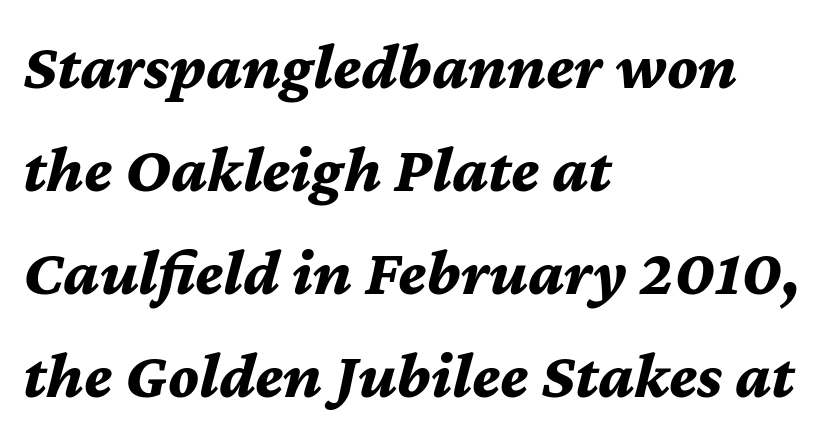
The passage shown is typed in a proportional face where columns would drift. All the whitespace from short lines collects on the right. Type without underlining. The glyphs have the mass of a bold cut.
